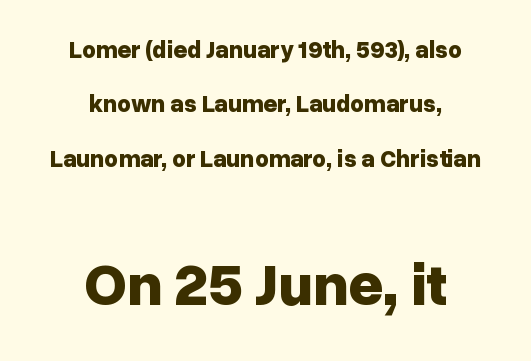
Q: Is the text bold? A: Yes.
Q: Is the text italic (slanted)? A: No, it is upright.
Q: Is the typeface a serif or a sans-serif typeface? A: Sans-serif.
Q: Is the text underlined? A: No.
Q: How is the paragraph aligned? A: Centered.
Q: Is the spacing between letters normal or unusually wide? A: Normal.
Q: Is the spacing between lines tight, normal or loose? A: Loose.
Q: Which block of text is set in a larger size, the first (top) or the second (bottom)? A: The second (bottom) one.
Q: Width (condensed, normal, or wide)? A: Normal.
Q: Stroke contrast? A: Low.
Q: x-height? A: Medium.
Q: Monospaced? A: No.
